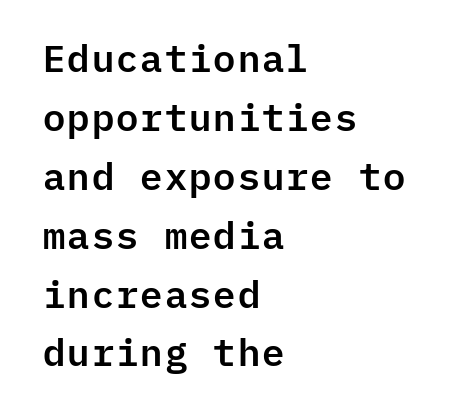
Q: Is the text italic (slanted)? A: No, it is upright.
Q: Is the typeface a serif or a sans-serif typeface? A: Sans-serif.
Q: Is the text underlined? A: No.
Q: How is the paragraph aligned? A: Left-aligned.
Q: Is the spacing between letters normal or unusually wide? A: Normal.
Q: Is the spacing between lines tight, normal or loose? A: Normal.
Q: Width (condensed, normal, or wide)? A: Normal.
Q: Stroke contrast? A: Low.
Q: x-height? A: Medium.
Q: Monospaced? A: Yes.
